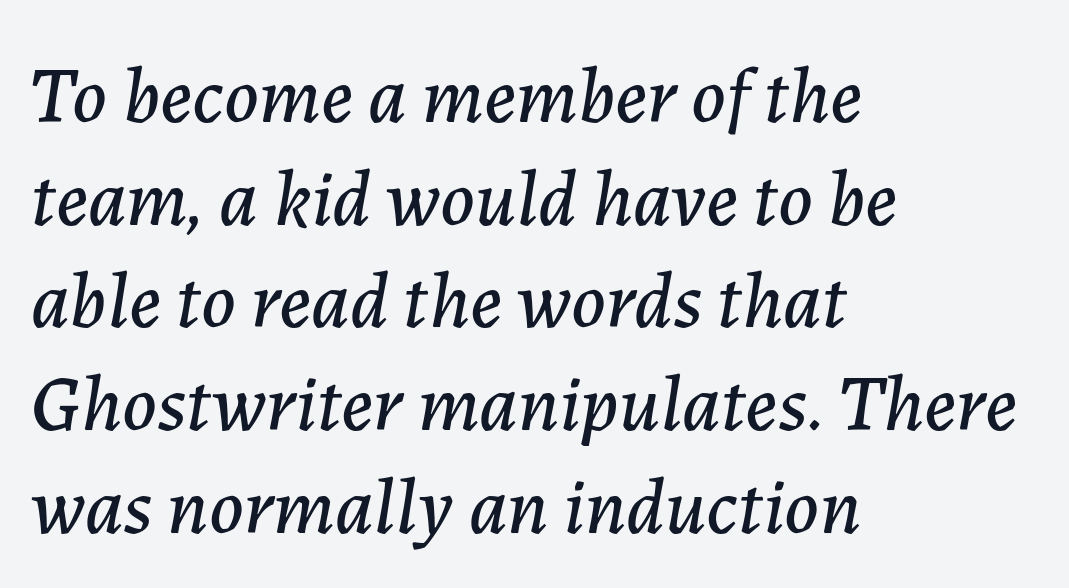
The paragraph shown leans on its left margin. Letter spacing: default. The face used here is proportionally spaced, like ordinary book or web type. Regarding leading, the lines here are spaced in the standard way. The rendering applies a slant to the glyphs. A bare baseline throughout the passage.
